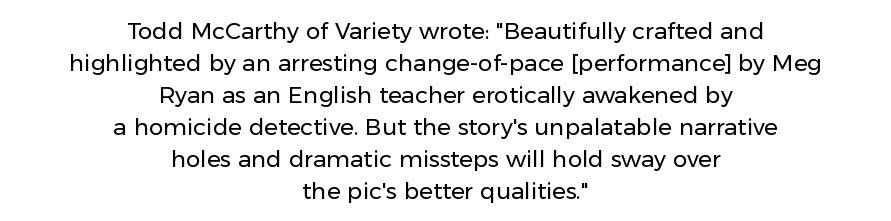
{"italic": "no", "bold": "no", "underline": "no", "align": "center", "line_spacing": "normal", "line_spacing_ratio": 1.39, "letter_spacing": "normal", "letter_spacing_em": 0.0, "glyph_px": 23}
